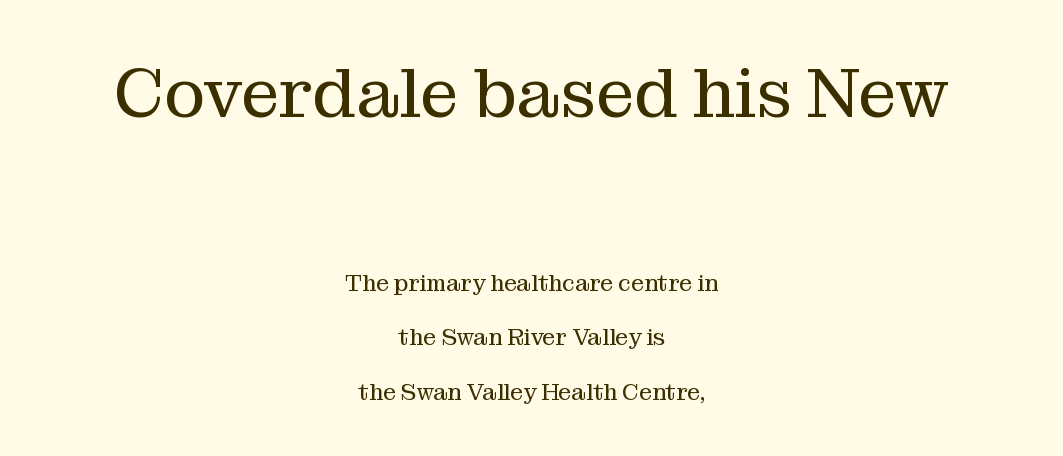
Do the letters lean? They stand straight. These two chunks differ in scale, with the top chunk taking the larger measure. Looks like regular typesetting: each glyph gets only the width it needs. Summary of vertical rhythm: relaxed, with wide interline spacing. Words float on clear page, feet unadorned.
